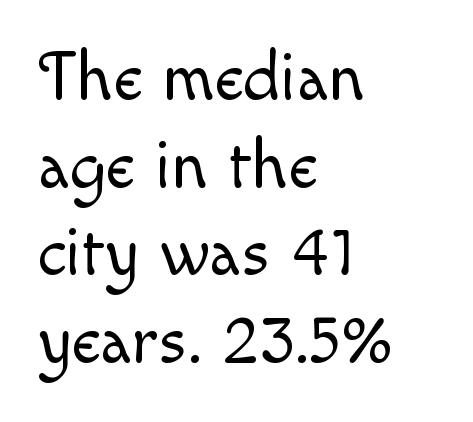
The image shows 69 px light type, upright; set left-aligned, normal line spacing (1.27x), normal letter spacing, not underlined; a small x-height.
